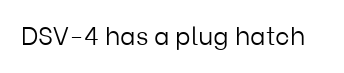
Q: Is the text bold? A: No.
Q: Is the text italic (slanted)? A: No, it is upright.
Q: Is the text underlined? A: No.
Q: Is the spacing between letters normal or unusually wide? A: Normal.
